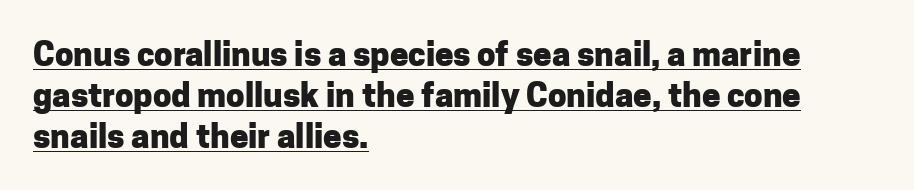
Are there feet on the stems? There aren't — it's a sans. The typesetter has applied underlining to the passage shown. The glyphs have the mass of a bold cut. Looks like regular typesetting: each glyph gets only the width it needs.
